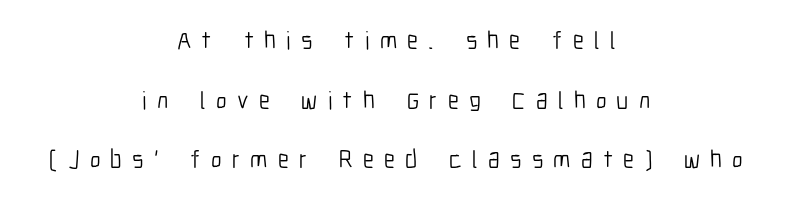
{"italic": "no", "bold": "no", "underline": "no", "align": "center", "line_spacing": "loose", "line_spacing_ratio": 2.39, "letter_spacing": "wide", "letter_spacing_em": 0.41, "glyph_px": 25}
